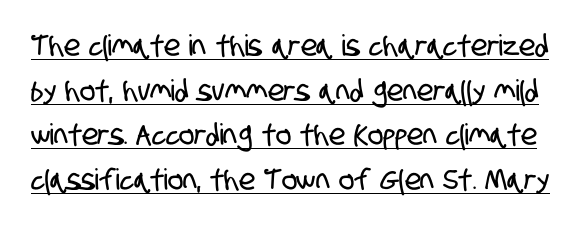
The image shows 29 px condensed sans-serif type; set normal line spacing (1.54x), normal letter spacing, underlined; low stroke contrast and a large x-height.
